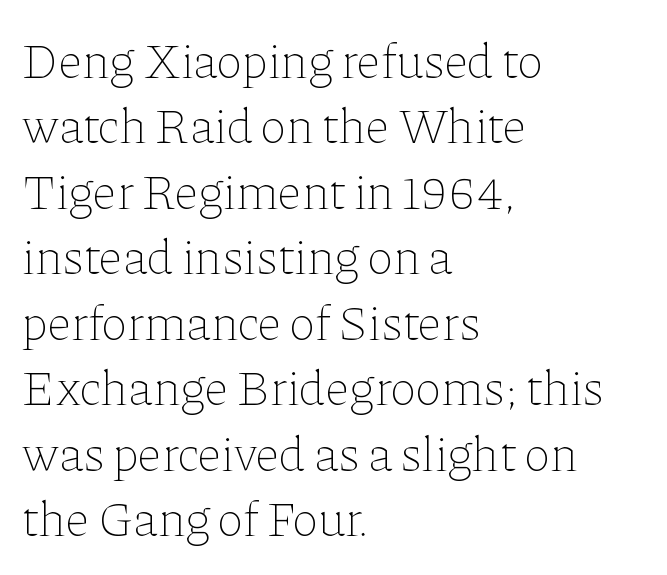
The glyphs are unaccompanied by any horizontal stroke below them. Here the designer chose a conventional face with non-uniform glyph widths. Reading down the block, your eye returns to a fixed left position each line. The passage shown stacks its lines at a standard gap. Is the stroke heavy? The answer is a plain regular-or-lighter.
